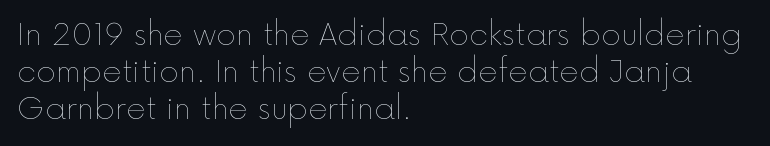
{"italic": "no", "bold": "no", "weight": "thin", "width": "normal", "x_height": "medium", "monospaced": "no", "underline": "no", "align": "left", "line_spacing_ratio": 1.24, "letter_spacing": "normal", "letter_spacing_em": 0.0, "glyph_px": 30}
